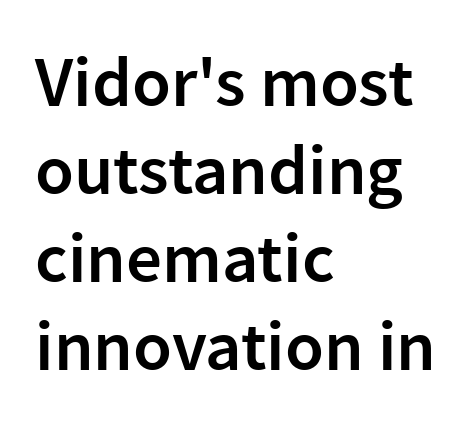
The image shows 71 px semibold sans-serif type, upright; set left-aligned, line spacing 1.24x, normal letter spacing, not underlined; low stroke contrast and a medium x-height.
